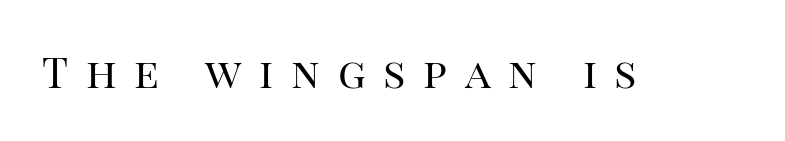
Q: Is the text bold? A: No.
Q: Is the text italic (slanted)? A: No, it is upright.
Q: Is the typeface a serif or a sans-serif typeface? A: Serif.
Q: Is the text underlined? A: No.
Q: Is the spacing between letters normal or unusually wide? A: Unusually wide.
Q: Width (condensed, normal, or wide)? A: Normal.
Q: Stroke contrast? A: High.
Q: x-height? A: Large.
Q: Monospaced? A: No.
